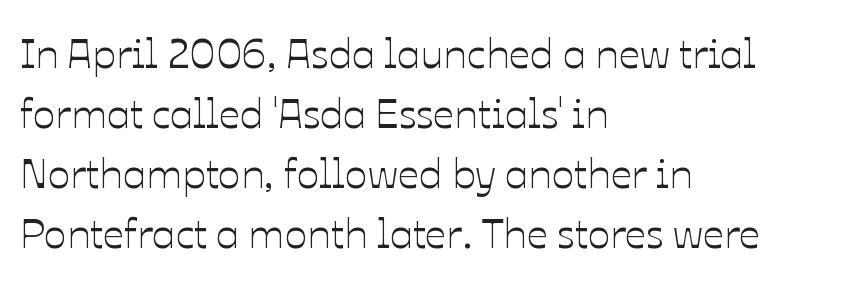
{"italic": "no", "width": "normal", "stroke_contrast": "low", "x_height": "medium", "monospaced": "no", "underline": "no", "align": "left", "line_spacing": "normal", "line_spacing_ratio": 1.43, "letter_spacing": "normal", "letter_spacing_em": 0.0, "glyph_px": 42}
